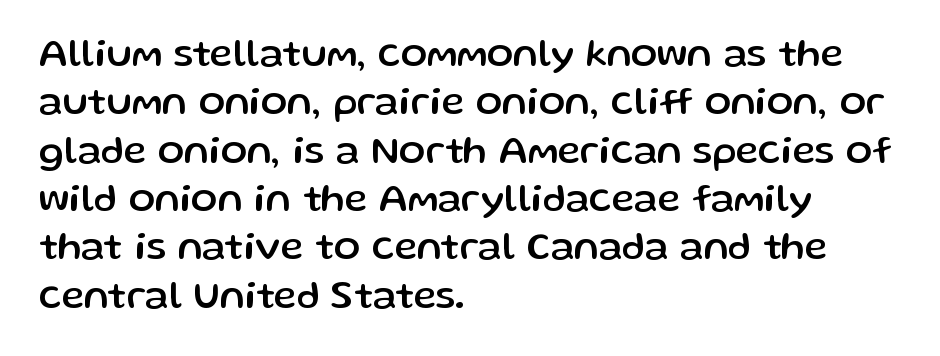
{"serif": "no", "italic": "no", "width": "normal", "stroke_contrast": "low", "x_height": "medium", "monospaced": "no", "underline": "no", "align": "left", "line_spacing_ratio": 1.24, "letter_spacing": "normal", "letter_spacing_em": 0.0, "glyph_px": 39}
